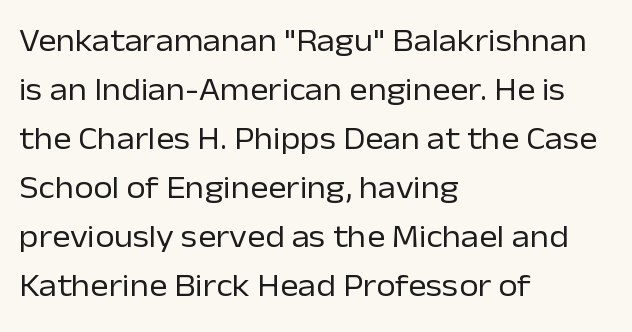
{"serif": "no", "italic": "no", "bold": "no", "weight": "regular", "width": "normal", "stroke_contrast": "low", "x_height": "medium", "monospaced": "no", "underline": "no", "align": "left", "line_spacing": "normal", "line_spacing_ratio": 1.58, "letter_spacing": "normal", "letter_spacing_em": 0.0, "glyph_px": 31}
